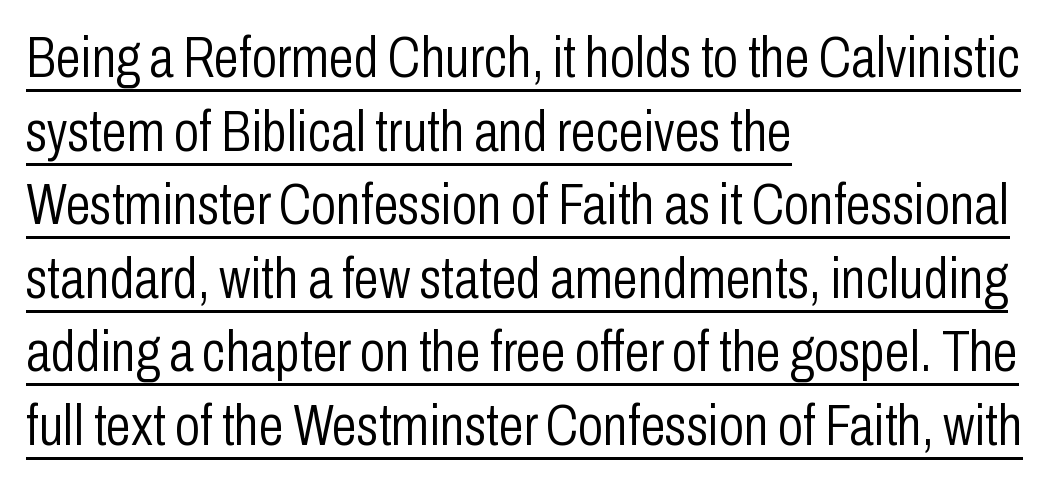
{"serif": "no", "italic": "no", "bold": "no", "weight": "light", "width": "condensed", "stroke_contrast": "low", "x_height": "medium", "monospaced": "no", "underline": "yes", "align": "left", "line_spacing": "normal", "line_spacing_ratio": 1.29, "letter_spacing": "normal", "letter_spacing_em": 0.0, "glyph_px": 57}
